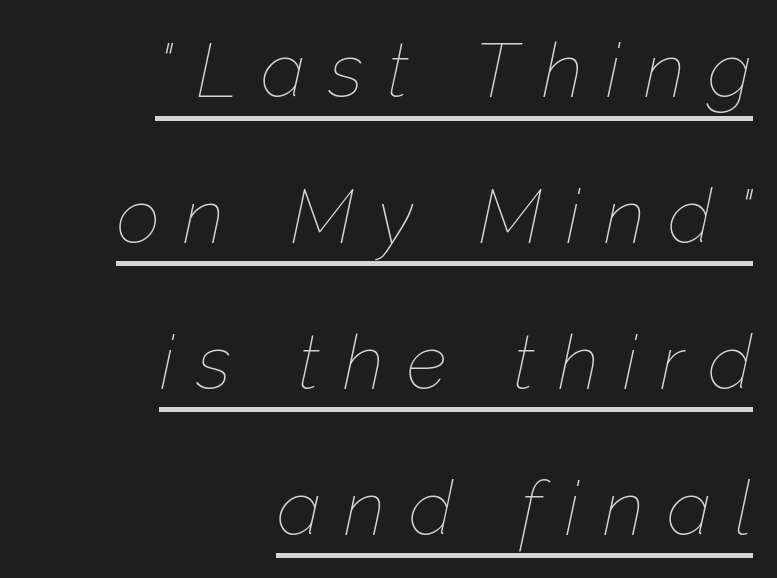
Q: Is the text bold? A: No.
Q: Is the text italic (slanted)? A: Yes, it leans right by about 12 degrees.
Q: Is the text underlined? A: Yes.
Q: How is the paragraph aligned? A: Right-aligned.
Q: Is the spacing between letters normal or unusually wide? A: Unusually wide.
Q: Is the spacing between lines tight, normal or loose? A: Loose.
Q: Width (condensed, normal, or wide)? A: Normal.
Q: Stroke contrast? A: Low.
Q: x-height? A: Medium.
Q: Monospaced? A: No.
